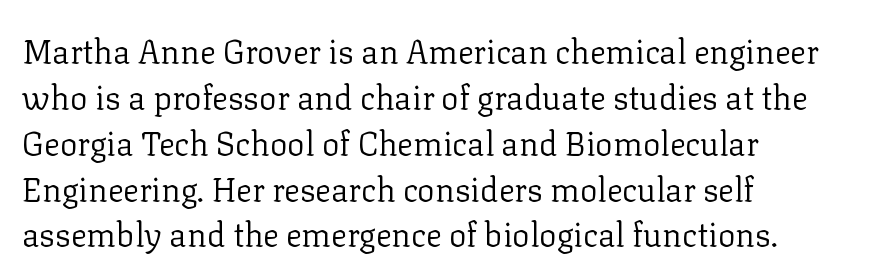
{"serif": "yes", "italic": "no", "bold": "no", "weight": "regular", "width": "normal", "stroke_contrast": "low", "x_height": "medium", "monospaced": "no", "underline": "no", "align": "left", "line_spacing": "normal", "line_spacing_ratio": 1.39, "letter_spacing": "normal", "letter_spacing_em": 0.0, "glyph_px": 33}
